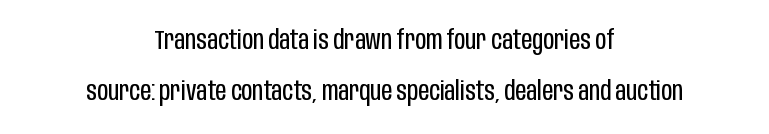
{"italic": "no", "bold": "no", "underline": "no", "align": "center", "line_spacing_ratio": 1.88, "letter_spacing": "normal", "letter_spacing_em": 0.0, "glyph_px": 27}
